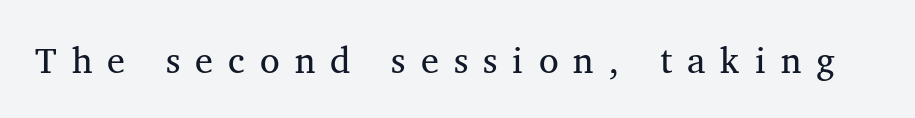
Character widths vary here, with narrow letters taking less room than wide ones. The line texture is sparse and dotted thanks to wide tracking. A bare baseline throughout the passage. Stems here are at most as thick as an everyday book face. The designer went with a serif here, giving each stem small feet.
